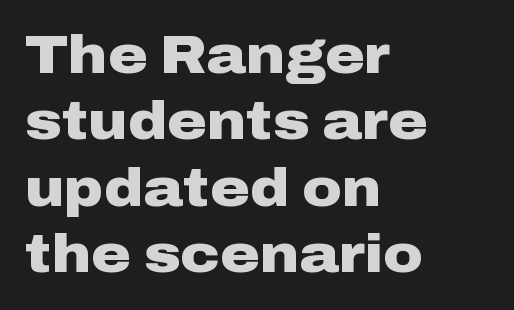
Q: Is the text bold? A: Yes.
Q: Is the text italic (slanted)? A: No, it is upright.
Q: Is the typeface a serif or a sans-serif typeface? A: Sans-serif.
Q: Is the text underlined? A: No.
Q: How is the paragraph aligned? A: Left-aligned.
Q: Is the spacing between letters normal or unusually wide? A: Normal.
Q: Width (condensed, normal, or wide)? A: Wide.
Q: Stroke contrast? A: Low.
Q: x-height? A: Medium.
Q: Monospaced? A: No.
